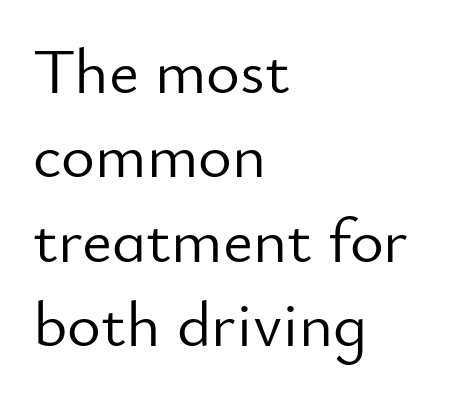
The letters stand straight up with perfectly vertical stems. Compared with typical paragraphs, the rows here are spaced about the same. Tracking value appears to be zero — textbook default spacing. Underlining? Definitely not there. This sample has the flowing, uneven cadence of proportional lettering. Note: no serifs on the glyphs.
